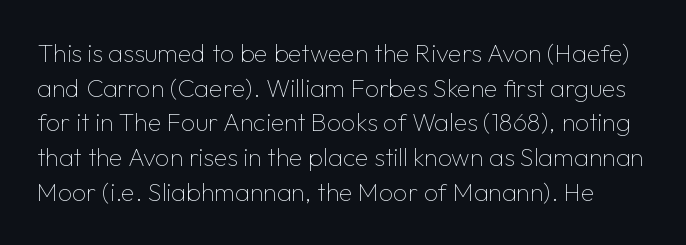
The image shows 25 px text type, upright; set normal line spacing (1.39x), normal letter spacing, not underlined.
